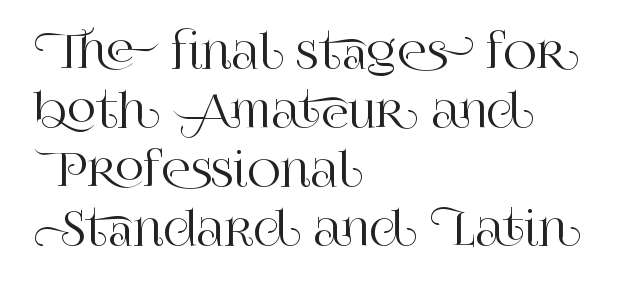
{"serif": "yes", "italic": "no", "width": "normal", "stroke_contrast": "high", "x_height": "large", "monospaced": "no", "underline": "no", "align": "left", "line_spacing": "normal", "line_spacing_ratio": 1.31, "letter_spacing": "normal", "letter_spacing_em": 0.0, "glyph_px": 45}
